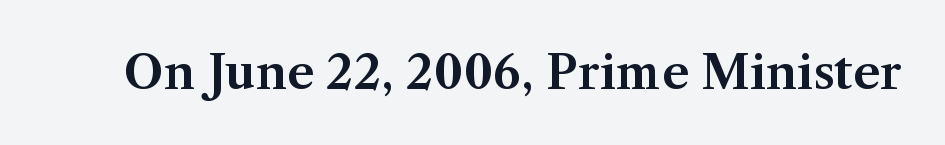
{"serif": "yes", "italic": "no", "width": "normal", "stroke_contrast": "medium", "x_height": "medium", "monospaced": "no", "underline": "no", "letter_spacing": "normal", "letter_spacing_em": 0.0, "glyph_px": 47}
